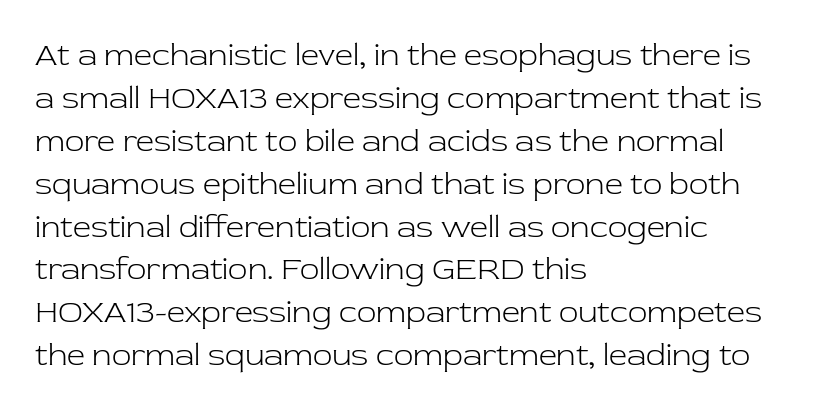
Letters rest on an invisible, unmarked baseline. Stem width sits at or under what a default text font uses. Letterform terminals end in serifs throughout the passage. This sample has the flowing, uneven cadence of proportional lettering. Layout note: lines flush left. A typesetter would mark this as roman, not italic.
